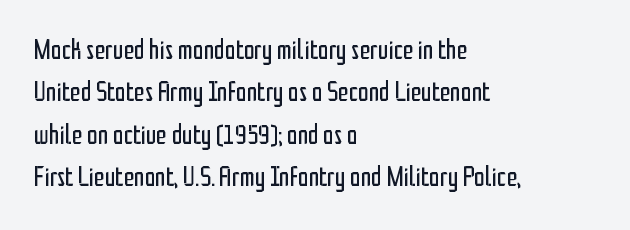
The image shows 27 px text type, upright; set left-aligned, normal line spacing (1.57x), normal letter spacing, not underlined.
